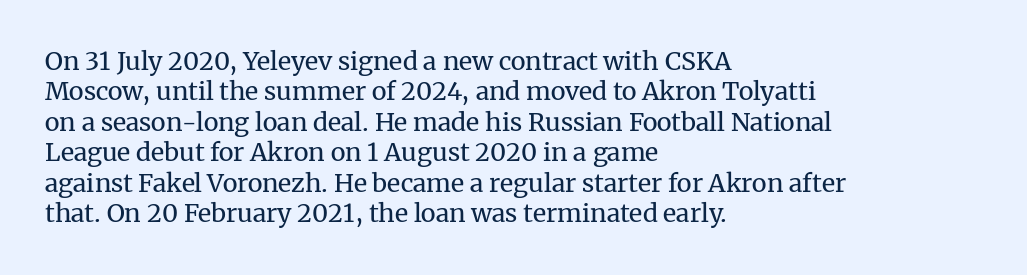
{"italic": "no", "bold": "no", "underline": "no", "align": "left", "line_spacing_ratio": 1.22, "letter_spacing": "normal", "letter_spacing_em": 0.0, "glyph_px": 25}
